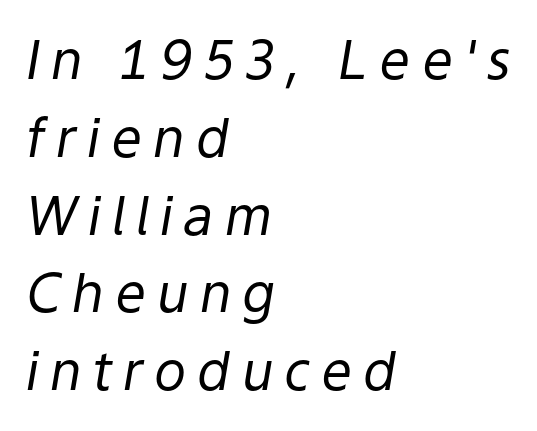
{"italic": "yes", "lean": "right", "slant_degrees": 9, "bold": "no", "weight": "regular", "width": "normal", "stroke_contrast": "low", "x_height": "medium", "monospaced": "no", "underline": "no", "align": "left", "line_spacing": "normal", "line_spacing_ratio": 1.44, "letter_spacing": "wide", "letter_spacing_em": 0.2, "glyph_px": 54}
